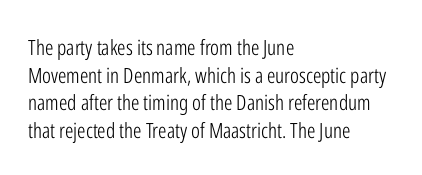
Q: Is the text bold? A: No.
Q: Is the text italic (slanted)? A: No, it is upright.
Q: Is the text underlined? A: No.
Q: How is the paragraph aligned? A: Left-aligned.
Q: Is the spacing between letters normal or unusually wide? A: Normal.
Q: Is the spacing between lines tight, normal or loose? A: Normal.
